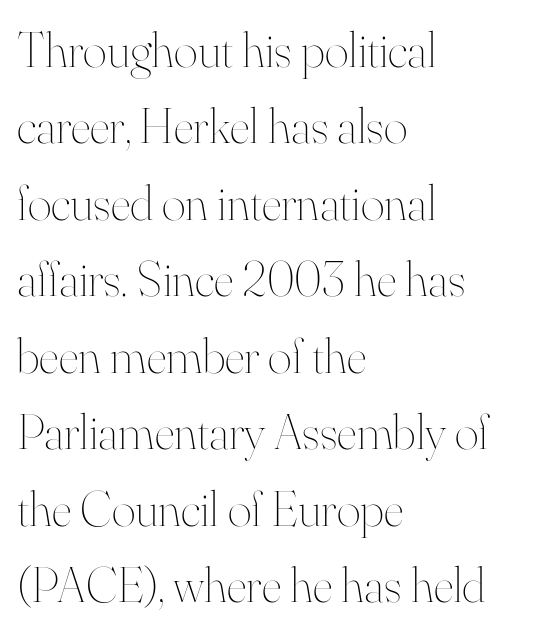
{"italic": "no", "bold": "no", "weight": "thin", "width": "normal", "stroke_contrast": "high", "x_height": "small", "monospaced": "no", "underline": "no", "align": "left", "line_spacing": "normal", "line_spacing_ratio": 1.5, "letter_spacing": "normal", "letter_spacing_em": 0.0, "glyph_px": 51}
